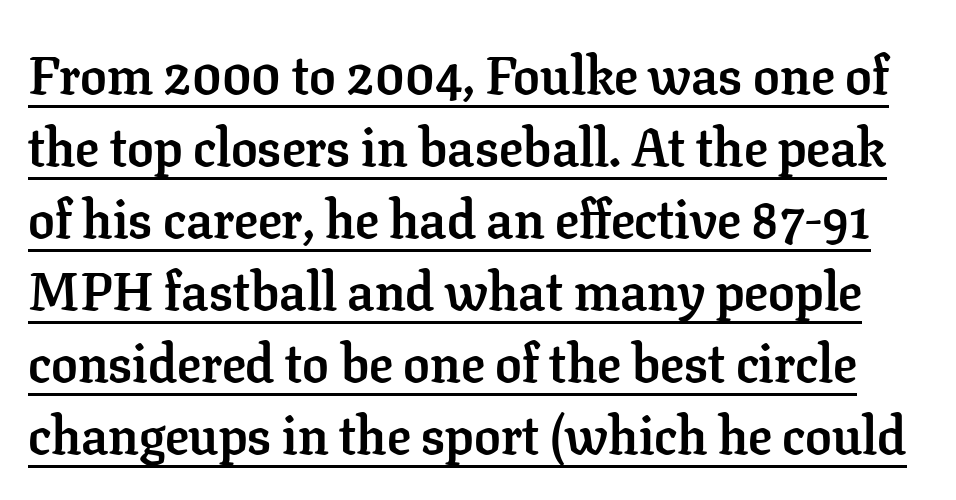
{"serif": "yes", "italic": "no", "bold": "yes", "weight": "semibold", "width": "normal", "stroke_contrast": "low", "x_height": "medium", "monospaced": "no", "underline": "yes", "line_spacing": "normal", "line_spacing_ratio": 1.36, "letter_spacing": "normal", "letter_spacing_em": 0.0, "glyph_px": 53}
